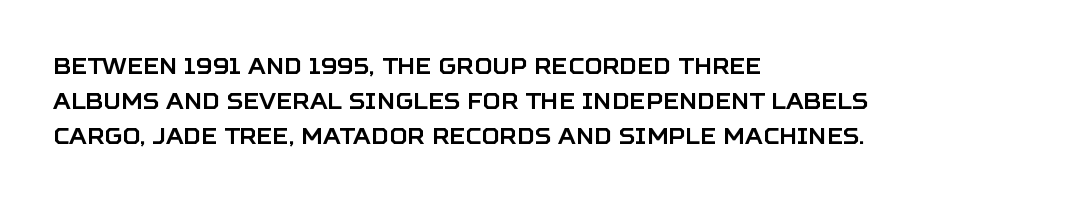
The vertical gap from one line to the next is medium. In terms of posture, this sample is upright. The ragged edge is on the right, which tells us the setting is flush left. Look at the tracking — it's just the regular setting, nothing added. Only glyphs here, with clear space below each row.
